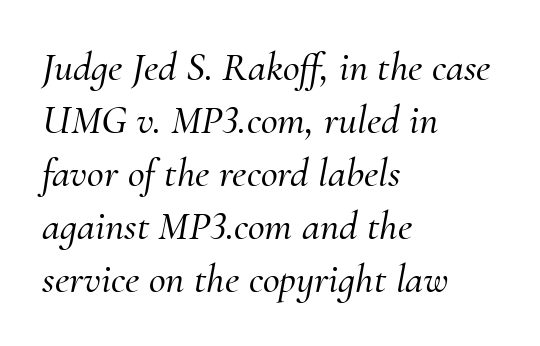
Q: Is the text italic (slanted)? A: Yes, it leans right by about 10 degrees.
Q: Is the typeface a serif or a sans-serif typeface? A: Serif.
Q: Is the text underlined? A: No.
Q: How is the paragraph aligned? A: Left-aligned.
Q: Is the spacing between letters normal or unusually wide? A: Normal.
Q: Is the spacing between lines tight, normal or loose? A: Normal.
Q: Width (condensed, normal, or wide)? A: Normal.
Q: Stroke contrast? A: Medium.
Q: x-height? A: Small.
Q: Monospaced? A: No.
